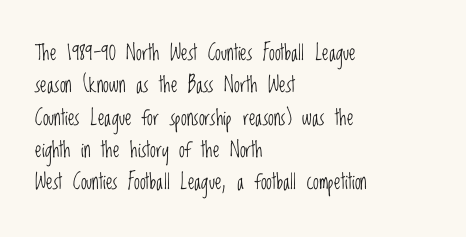
{"italic": "no", "bold": "no", "underline": "no", "align": "left", "line_spacing": "normal", "line_spacing_ratio": 1.54, "letter_spacing": "normal", "letter_spacing_em": 0.0, "glyph_px": 21}
